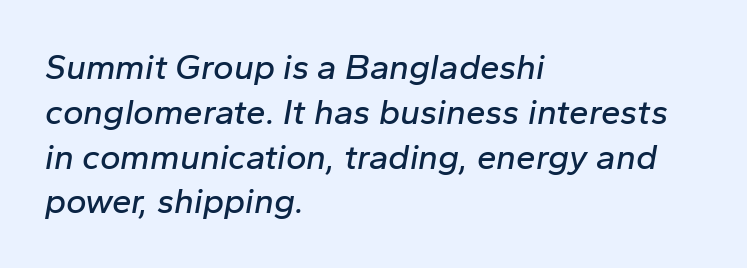
Between one letter and the next there's only the usual sliver of space. Each row of text sits above clean, open space. The letters advance in unequal steps, a hallmark of proportional type. Rendered with sloped, italic letterforms. A typesetter would call this leading conventional body-copy spacing. Teacher's note: observe the even left margin — that is flush-left alignment.
